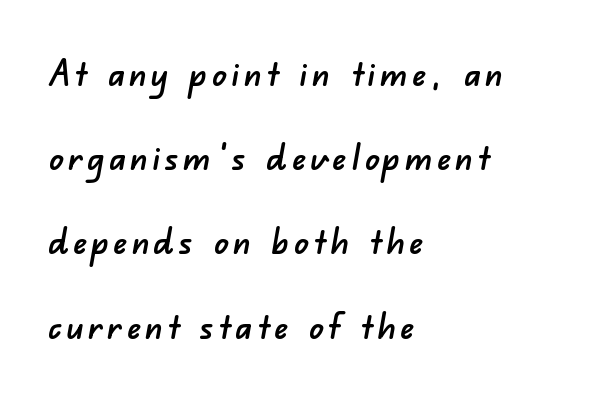
The image shows 36 px sans-serif type; set left-aligned, loose line spacing (2.34x), not underlined; low stroke contrast and a small x-height.
